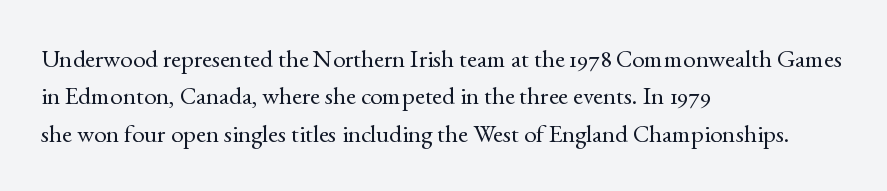
{"italic": "no", "bold": "no", "underline": "no", "align": "left", "line_spacing": "normal", "line_spacing_ratio": 1.5, "letter_spacing": "normal", "letter_spacing_em": 0.0, "glyph_px": 25}
